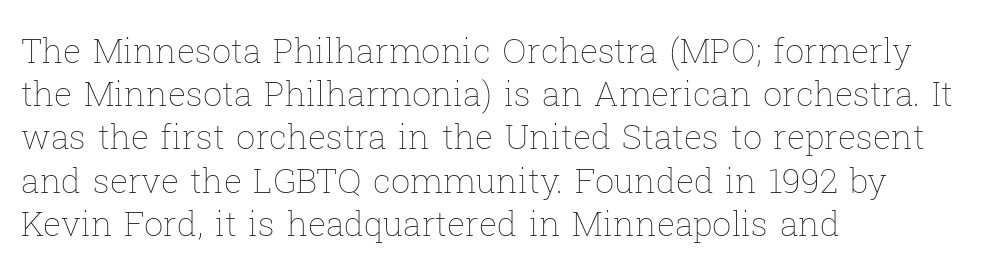
The image shows 34 px thin type, upright; set left-aligned, normal line spacing (1.27x), normal letter spacing, not underlined; low stroke contrast and a medium x-height.
